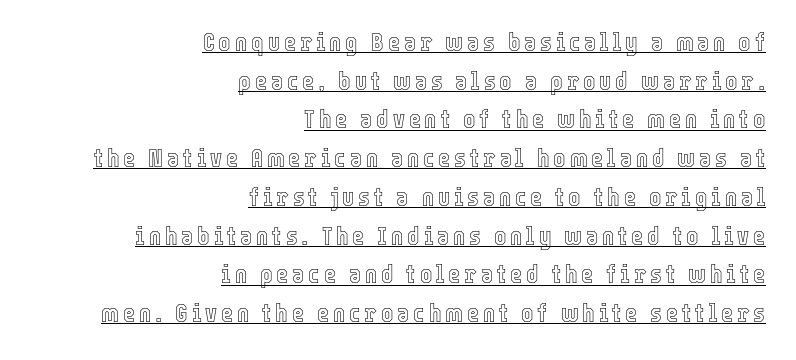
Q: Is the text italic (slanted)? A: No, it is upright.
Q: Is the text underlined? A: Yes.
Q: How is the paragraph aligned? A: Right-aligned.
Q: Is the spacing between lines tight, normal or loose? A: Normal.
